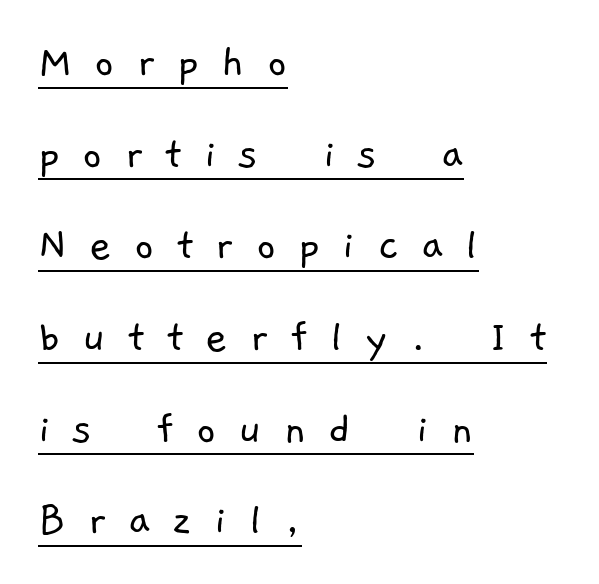
Does the type have serifs? No, each stem ends abruptly. Underline: present. Typeset ragged right — the left edge is the straight one. The letters advance in unequal steps, a hallmark of proportional type. Caption: face not bold, strokes unweighted. Widely set lines give the paragraph a tall, airy silhouette.
